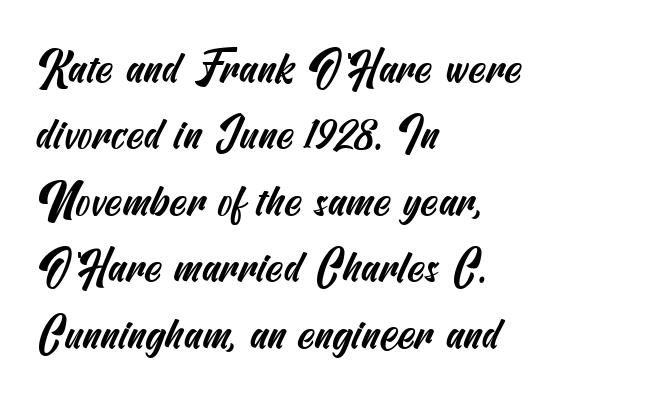
Q: Is the typeface a serif or a sans-serif typeface? A: Sans-serif.
Q: Is the text underlined? A: No.
Q: How is the paragraph aligned? A: Left-aligned.
Q: Is the spacing between letters normal or unusually wide? A: Normal.
Q: Is the spacing between lines tight, normal or loose? A: Normal.
Q: Width (condensed, normal, or wide)? A: Condensed.
Q: Stroke contrast? A: Medium.
Q: x-height? A: Small.
